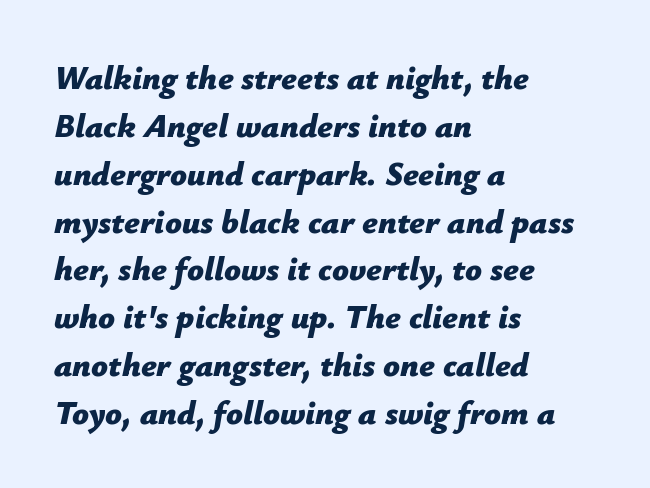
Q: Is the text bold? A: Yes.
Q: Is the text italic (slanted)? A: Yes, it leans right by about 12 degrees.
Q: Is the text underlined? A: No.
Q: How is the paragraph aligned? A: Left-aligned.
Q: Is the spacing between letters normal or unusually wide? A: Normal.
Q: Is the spacing between lines tight, normal or loose? A: Normal.
Q: Width (condensed, normal, or wide)? A: Normal.
Q: Stroke contrast? A: Low.
Q: x-height? A: Medium.
Q: Monospaced? A: No.
